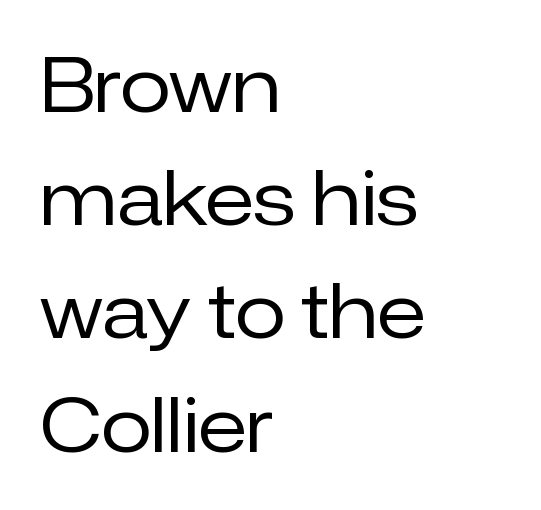
Q: Is the text bold? A: No.
Q: Is the text italic (slanted)? A: No, it is upright.
Q: Is the typeface a serif or a sans-serif typeface? A: Sans-serif.
Q: Is the text underlined? A: No.
Q: How is the paragraph aligned? A: Left-aligned.
Q: Is the spacing between letters normal or unusually wide? A: Normal.
Q: Is the spacing between lines tight, normal or loose? A: Normal.
Q: Width (condensed, normal, or wide)? A: Normal.
Q: Stroke contrast? A: Low.
Q: x-height? A: Medium.
Q: Monospaced? A: No.
